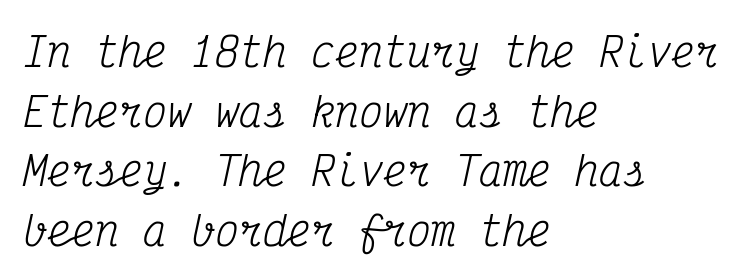
The image shows 40 px regular-weight, condensed serif type, italic (leaning right), monospaced; set left-aligned, normal line spacing (1.49x), normal letter spacing, not underlined; medium stroke contrast and a medium x-height.
